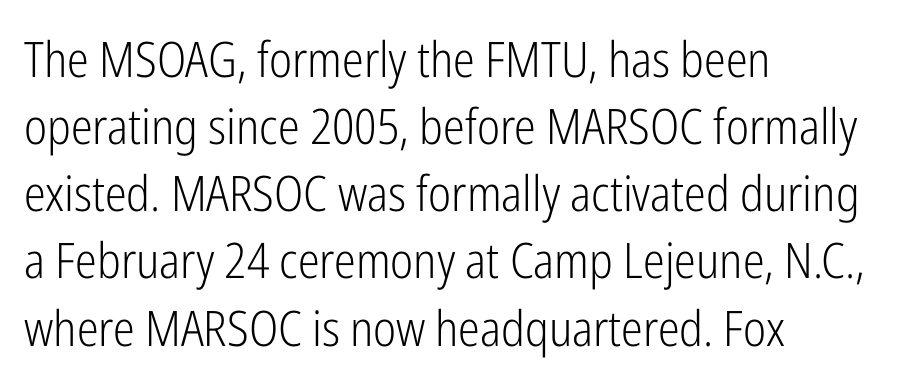
Q: Is the text bold? A: No.
Q: Is the text italic (slanted)? A: No, it is upright.
Q: Is the typeface a serif or a sans-serif typeface? A: Sans-serif.
Q: Is the text underlined? A: No.
Q: How is the paragraph aligned? A: Left-aligned.
Q: Is the spacing between letters normal or unusually wide? A: Normal.
Q: Is the spacing between lines tight, normal or loose? A: Normal.
Q: Width (condensed, normal, or wide)? A: Condensed.
Q: Stroke contrast? A: Low.
Q: x-height? A: Medium.
Q: Monospaced? A: No.
